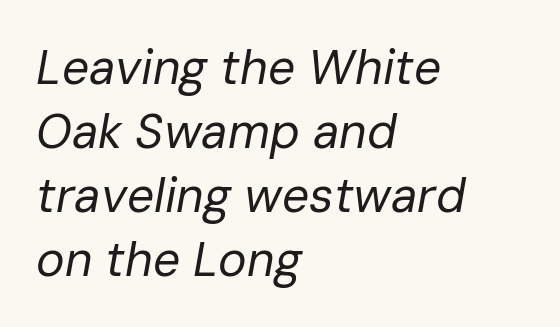
{"italic": "yes", "lean": "right", "slant_degrees": 10, "bold": "no", "weight": "regular", "width": "normal", "stroke_contrast": "low", "x_height": "medium", "monospaced": "no", "underline": "no", "align": "left", "line_spacing": "normal", "line_spacing_ratio": 1.33, "letter_spacing": "normal", "letter_spacing_em": 0.0, "glyph_px": 48}
